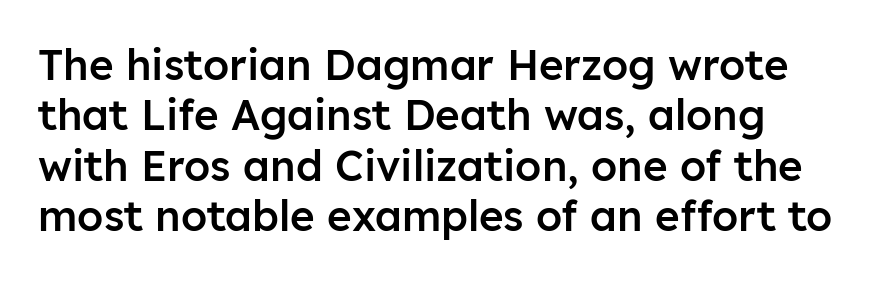
Each glyph is drawn with semibold strokes, heavier than normal yet not fully bold. The face used here is proportionally spaced, like ordinary book or web type. Left-aligned paragraph, ragged on the right. Designer's note — italics off, roman on. No extra tracking has been applied to these lines. Descenders hang freely into open space.
